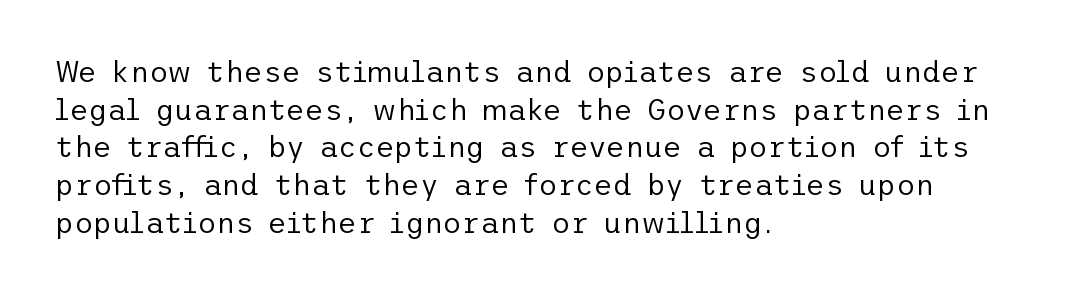
{"serif": "no", "italic": "no", "bold": "no", "weight": "regular", "width": "normal", "stroke_contrast": "low", "x_height": "medium", "underline": "no", "align": "left", "line_spacing": "normal", "line_spacing_ratio": 1.3, "letter_spacing": "normal", "letter_spacing_em": 0.0, "glyph_px": 29}
